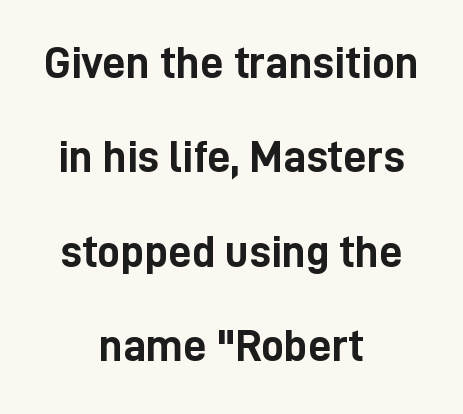
Rendered with straight, roman letterforms. On the weight axis this lands at bold, roughly 700. The line texture is even and compact thanks to regular tracking. This rendering employs a face without finishing strokes, i.e., a sans-serif.
